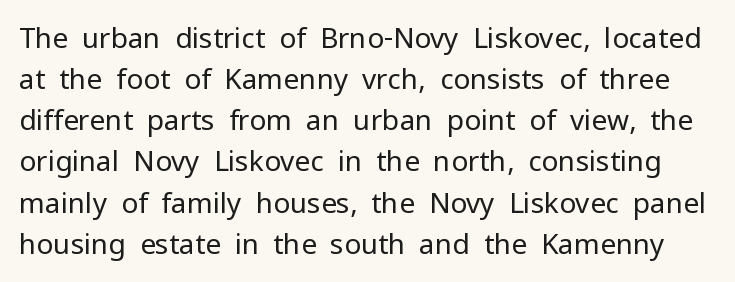
To sum up the face: it is a sans, with no serifs. Whoever set this chose a conventional vertical rhythm. The rendering uses natural spacing where letterforms have individual widths. The string is rendered with underlining switched off. Weight class: somewhere from thin through regular.
